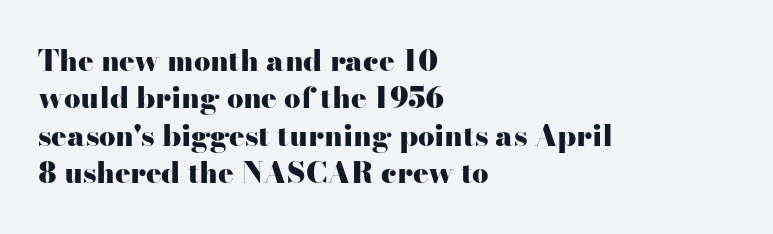
The area under the type is left untouched. If you measured baseline to baseline, you'd find a middling distance. Inter-character spacing is left at the font's built-in metrics. Old-style or modern, the face here clearly has serifs. The passage shown is emphatically bold. Where is the straight margin? On the left.
